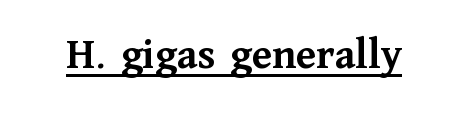
The image shows 44 px semibold serif type, upright; set normal letter spacing, underlined; medium stroke contrast and a medium x-height.
